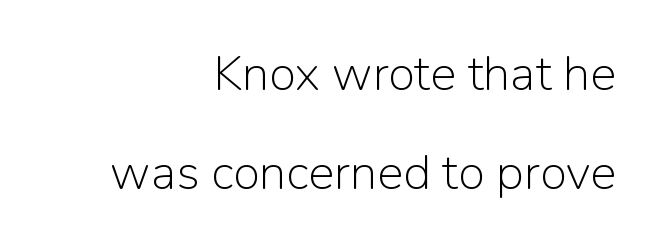
The passage shown is typeset with a sans-serif family. Ink coverage per letter is moderate at most. Interline gaps are noticeably wide in this sample. These lines were composed using upright roman letters. Plain, unruled lines of type. The passage shown is typed in a proportional face where columns would drift.
